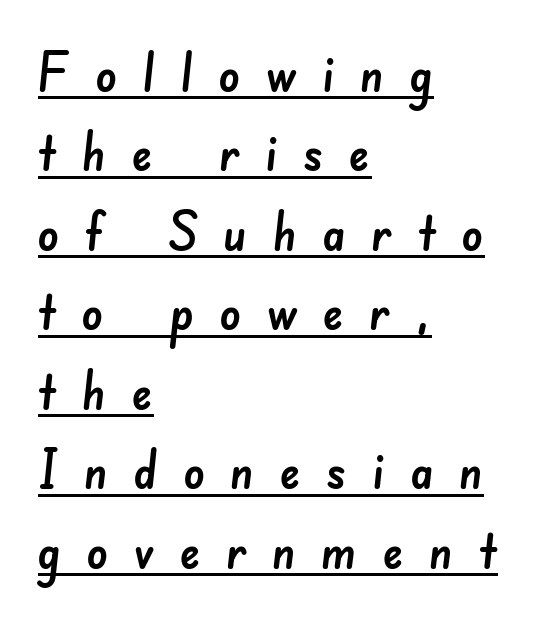
The image shows 53 px sans-serif type; set left-aligned, normal line spacing (1.5x), unusually wide letter spacing (+0.48 em), underlined; low stroke contrast and a small x-height.
